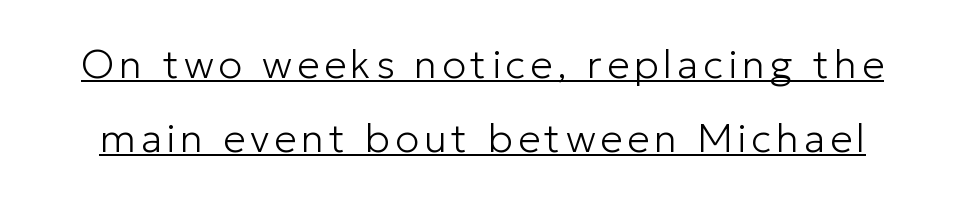
{"serif": "no", "italic": "no", "bold": "no", "weight": "light", "width": "normal", "stroke_contrast": "low", "x_height": "medium", "monospaced": "no", "underline": "yes", "line_spacing_ratio": 1.84, "glyph_px": 40}
